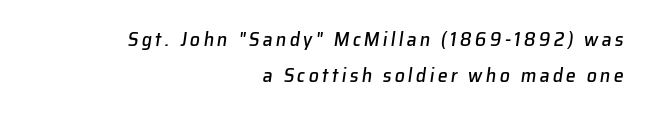
An italicized treatment has been applied to the whole sample. Is the block centered? No — it sits flush against the right margin. Any mark beneath the type? The region is blank.
